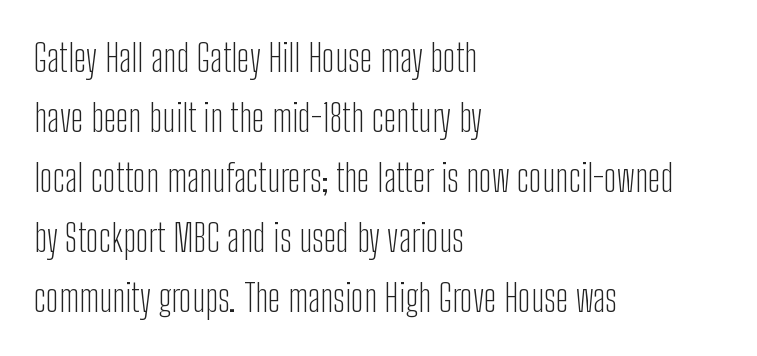
{"serif": "no", "italic": "no", "bold": "no", "weight": "light", "width": "condensed", "stroke_contrast": "low", "x_height": "medium", "monospaced": "no", "underline": "no", "align": "left", "line_spacing": "normal", "line_spacing_ratio": 1.58, "letter_spacing": "normal", "letter_spacing_em": 0.0, "glyph_px": 38}
